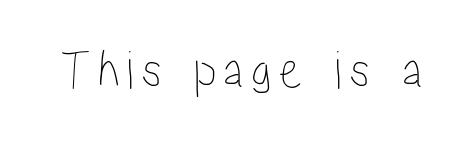
Q: Is the text italic (slanted)? A: No, it is upright.
Q: Is the text underlined? A: No.
Q: Width (condensed, normal, or wide)? A: Condensed.
Q: Stroke contrast? A: Low.
Q: x-height? A: Medium.
Q: Monospaced? A: No.
